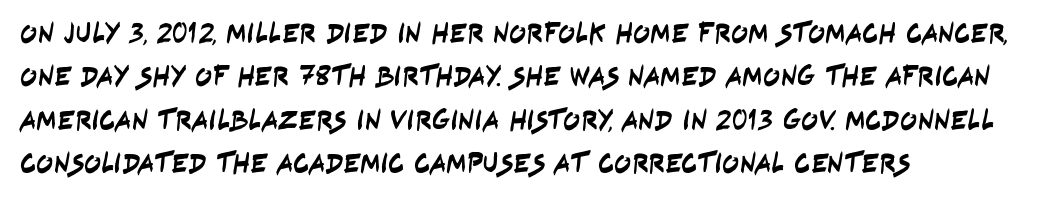
Q: Is the typeface a serif or a sans-serif typeface? A: Sans-serif.
Q: Is the text underlined? A: No.
Q: How is the paragraph aligned? A: Left-aligned.
Q: Is the spacing between letters normal or unusually wide? A: Normal.
Q: Is the spacing between lines tight, normal or loose? A: Normal.
Q: Width (condensed, normal, or wide)? A: Condensed.
Q: Stroke contrast? A: Low.
Q: x-height? A: Large.
Q: Monospaced? A: No.
